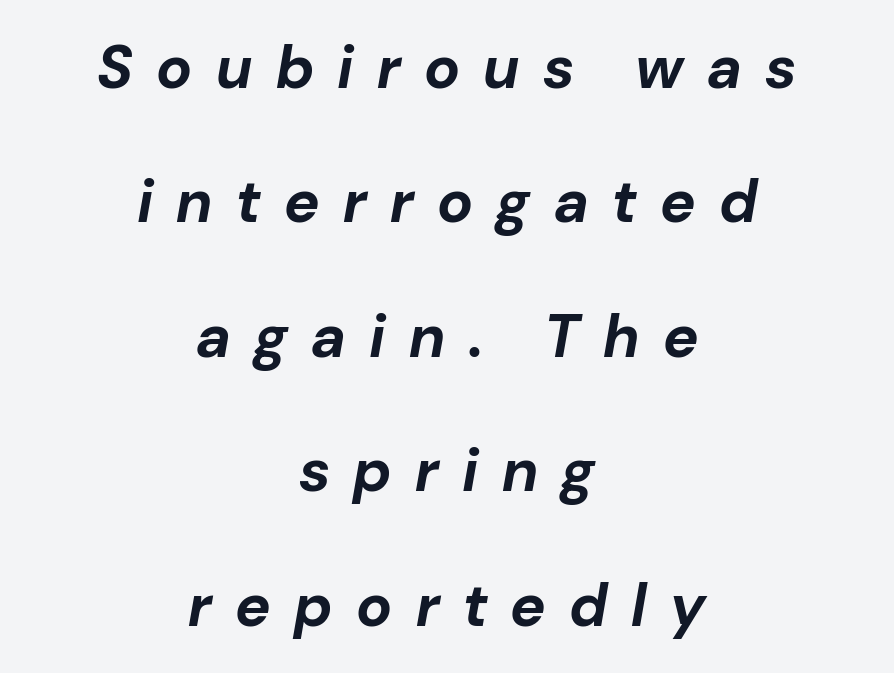
Here the designer chose a conventional face with non-uniform glyph widths. In terms of posture, this sample is oblique. The gaps between neighbouring characters are conspicuously large. The paragraph shown floats in the horizontal middle.
